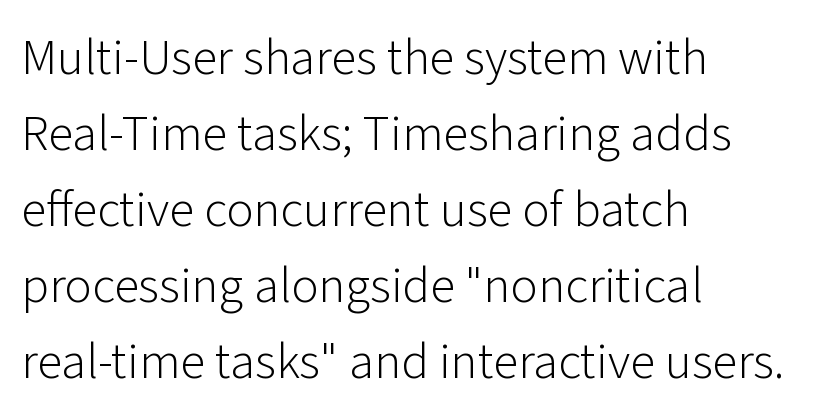
{"serif": "no", "italic": "no", "bold": "no", "weight": "light", "width": "normal", "stroke_contrast": "low", "x_height": "medium", "monospaced": "no", "underline": "no", "align": "left", "line_spacing": "normal", "line_spacing_ratio": 1.49, "letter_spacing": "normal", "letter_spacing_em": 0.0, "glyph_px": 51}
